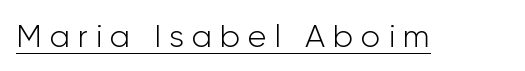
{"serif": "no", "italic": "no", "bold": "no", "weight": "light", "width": "normal", "stroke_contrast": "low", "x_height": "medium", "monospaced": "no", "underline": "yes", "letter_spacing": "wide", "letter_spacing_em": 0.24, "glyph_px": 32}
